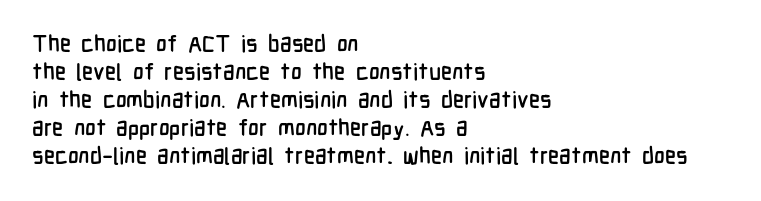
{"italic": "no", "underline": "no", "align": "left", "line_spacing_ratio": 1.22, "letter_spacing": "normal", "letter_spacing_em": 0.0, "glyph_px": 23}
